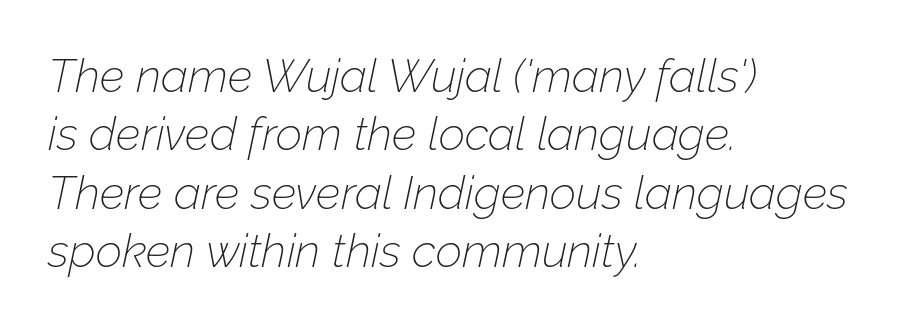
In terms of posture, this sample is oblique. Do the characters align in a grid? No, the font is proportional. Stroke thickness stays within the range of a standard reading face or lighter. Unmarked baselines from the first word to the last. The ragged edge is on the right, which tells us the setting is flush left.
